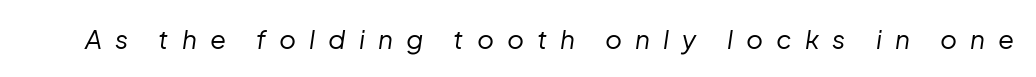
Slanted lettering throughout. Letters have the restrained weight of plain body copy at most. Underlining? Definitely not there. The face used here is rendered with a markedly widened letterfit.
